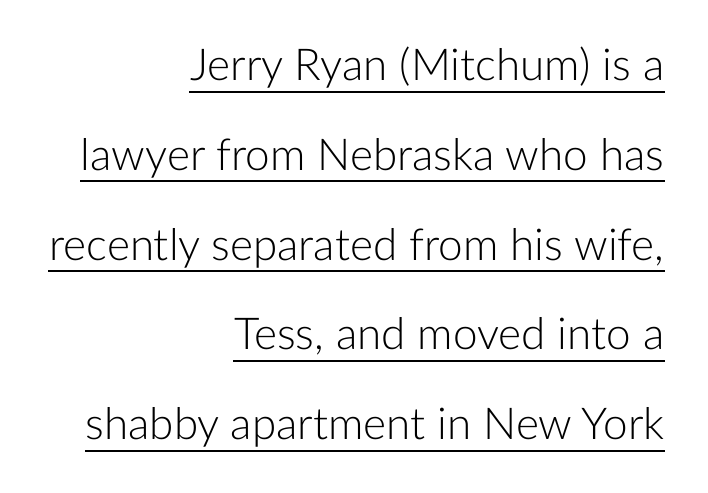
Q: Is the text bold? A: No.
Q: Is the text italic (slanted)? A: No, it is upright.
Q: Is the typeface a serif or a sans-serif typeface? A: Sans-serif.
Q: Is the text underlined? A: Yes.
Q: How is the paragraph aligned? A: Right-aligned.
Q: Is the spacing between letters normal or unusually wide? A: Normal.
Q: Is the spacing between lines tight, normal or loose? A: Loose.
Q: Width (condensed, normal, or wide)? A: Normal.
Q: Stroke contrast? A: Low.
Q: x-height? A: Medium.
Q: Monospaced? A: No.
